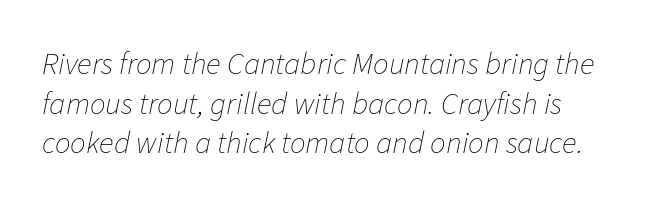
{"italic": "yes", "lean": "right", "slant_degrees": 11, "bold": "no", "weight": "thin", "width": "normal", "stroke_contrast": "low", "x_height": "medium", "monospaced": "no", "underline": "no", "line_spacing": "normal", "line_spacing_ratio": 1.28, "letter_spacing": "normal", "letter_spacing_em": 0.0, "glyph_px": 31}
